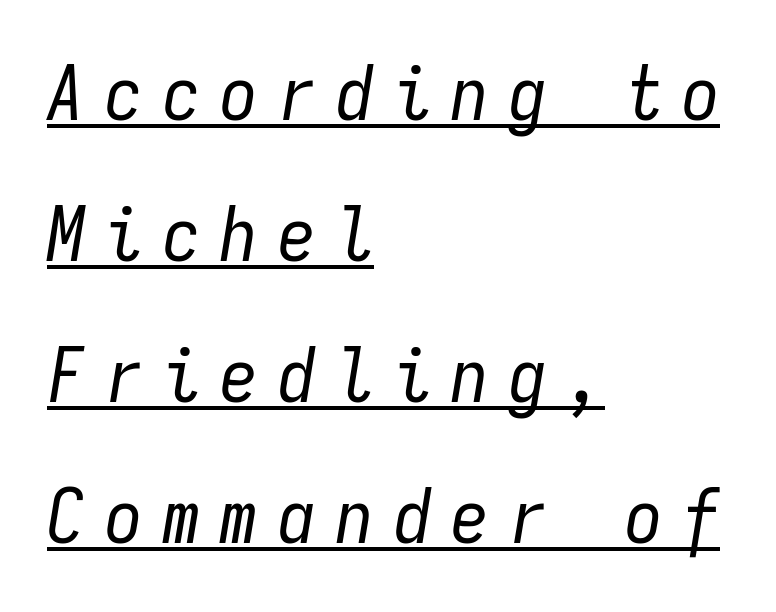
The image shows 75 px regular-weight, condensed type, italic (leaning right), monospaced; set left-aligned, line spacing 1.88x, unusually wide letter spacing (+0.27 em), underlined; low stroke contrast and a medium x-height.
